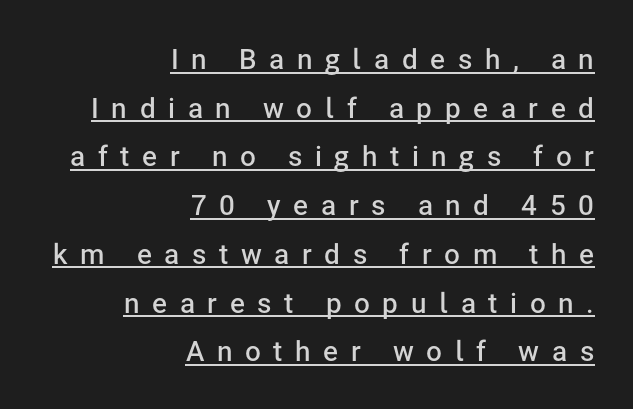
The image shows 28 px semibold sans-serif type, upright; set right-aligned, line spacing 1.74x, unusually wide letter spacing (+0.45 em), underlined; low stroke contrast and a medium x-height.
